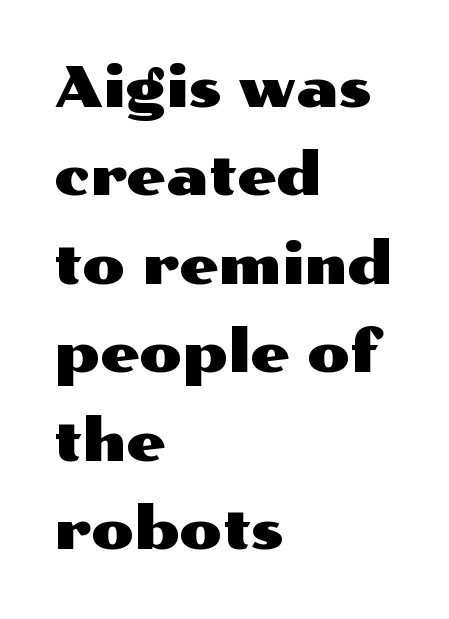
Q: Is the text italic (slanted)? A: No, it is upright.
Q: Is the typeface a serif or a sans-serif typeface? A: Sans-serif.
Q: Is the text underlined? A: No.
Q: How is the paragraph aligned? A: Left-aligned.
Q: Is the spacing between letters normal or unusually wide? A: Normal.
Q: Is the spacing between lines tight, normal or loose? A: Normal.
Q: Width (condensed, normal, or wide)? A: Wide.
Q: Stroke contrast? A: Medium.
Q: x-height? A: Medium.
Q: Monospaced? A: No.
